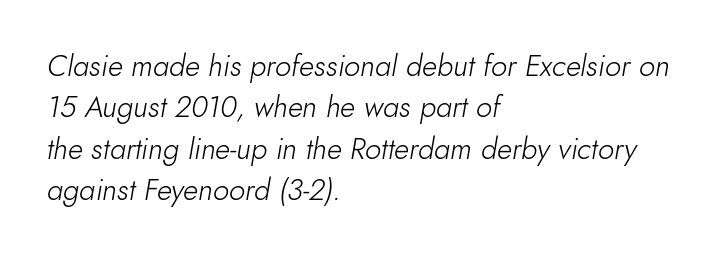
The image shows 29 px light type, italic (leaning right); set left-aligned, normal line spacing (1.43x), normal letter spacing, not underlined; low stroke contrast and a small x-height.
